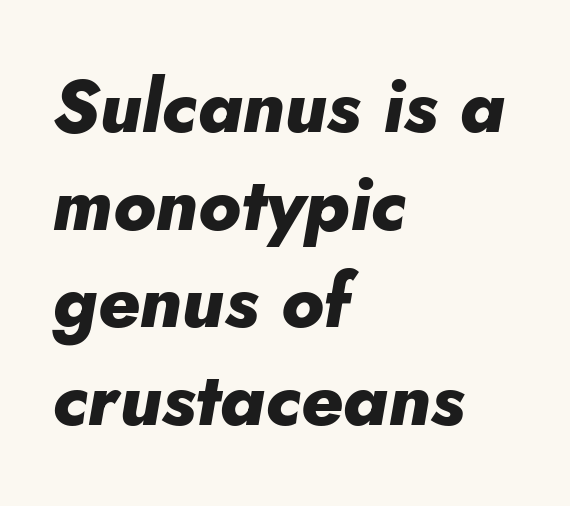
Q: Is the text bold? A: Yes.
Q: Is the text italic (slanted)? A: Yes, it leans right by about 5 degrees.
Q: Is the text underlined? A: No.
Q: How is the paragraph aligned? A: Left-aligned.
Q: Is the spacing between letters normal or unusually wide? A: Normal.
Q: Is the spacing between lines tight, normal or loose? A: Normal.
Q: Width (condensed, normal, or wide)? A: Normal.
Q: Stroke contrast? A: Low.
Q: x-height? A: Small.
Q: Monospaced? A: No.
